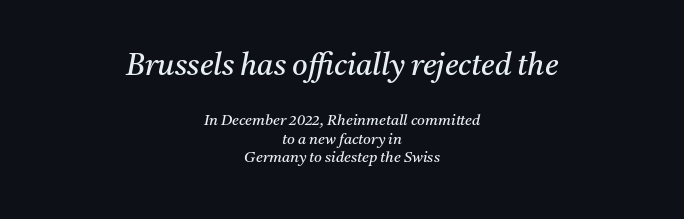
Caption: face not bold, strokes unweighted. Look at the glyph heights: the upper group is clearly the bigger setting. This rendering uses center alignment, leaving both contours irregular but symmetric. Unmarked baselines from the first word to the last.
